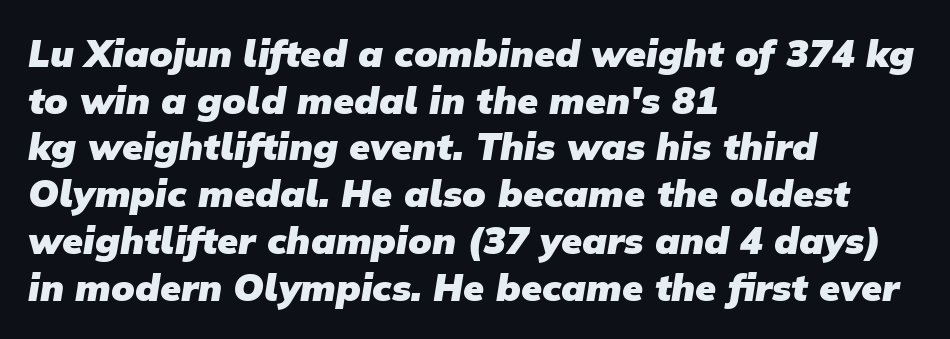
{"serif": "no", "bold": "yes", "weight": "heavy", "width": "normal", "stroke_contrast": "low", "x_height": "medium", "monospaced": "no", "underline": "no", "align": "left", "line_spacing_ratio": 1.23, "letter_spacing": "normal", "letter_spacing_em": 0.0, "glyph_px": 38}
